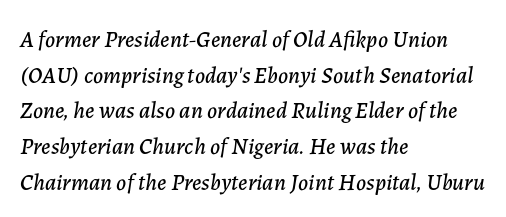
Q: Is the text italic (slanted)? A: Yes, it leans right by about 7 degrees.
Q: Is the text underlined? A: No.
Q: How is the paragraph aligned? A: Left-aligned.
Q: Is the spacing between letters normal or unusually wide? A: Normal.
Q: Is the spacing between lines tight, normal or loose? A: Normal.
